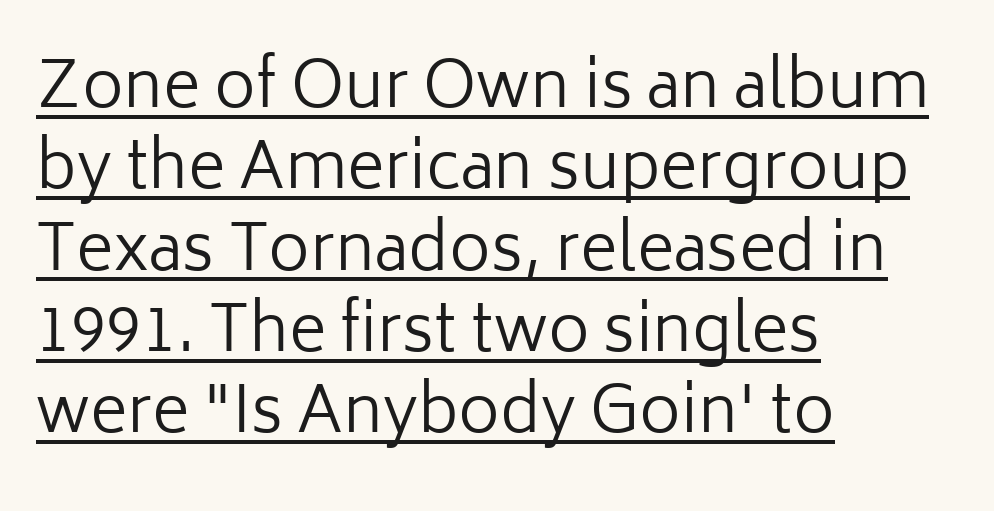
Are there feet on the stems? There aren't — it's a sans. The rendered words wear a rule along their underside. The passage shown is typed in a proportional face where columns would drift. Unbolded letterforms with no extra heft.
